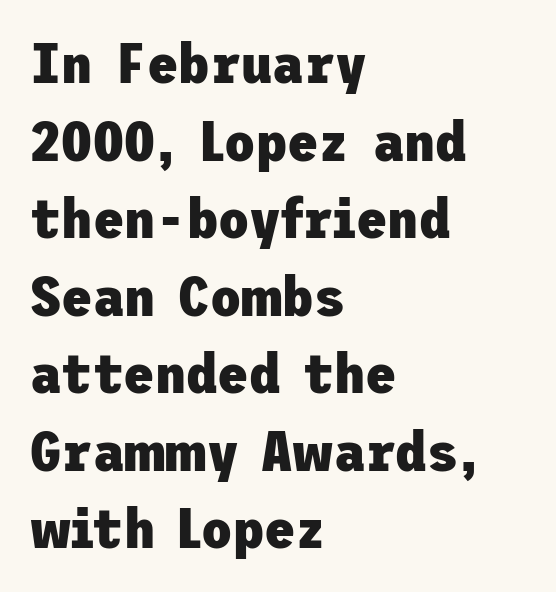
The image shows 57 px heavy sans-serif type, upright; set left-aligned, normal line spacing (1.36x), normal letter spacing, not underlined; low stroke contrast and a medium x-height.
